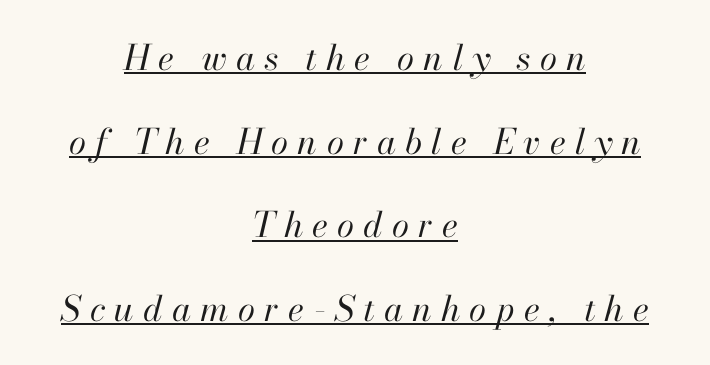
{"italic": "yes", "lean": "right", "slant_degrees": 13, "bold": "no", "weight": "regular", "width": "normal", "stroke_contrast": "high", "x_height": "small", "monospaced": "no", "underline": "yes", "align": "center", "line_spacing": "loose", "line_spacing_ratio": 2.39, "letter_spacing": "wide", "letter_spacing_em": 0.26, "glyph_px": 35}
